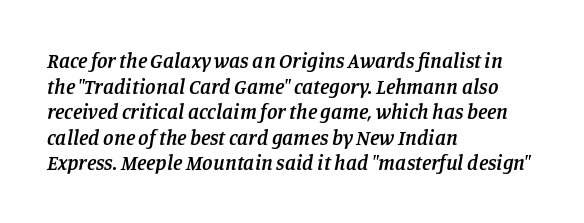
{"italic": "yes", "lean": "right", "slant_degrees": 11, "bold": "semi", "underline": "no", "align": "left", "line_spacing_ratio": 1.22, "letter_spacing": "normal", "letter_spacing_em": 0.0, "glyph_px": 21}
